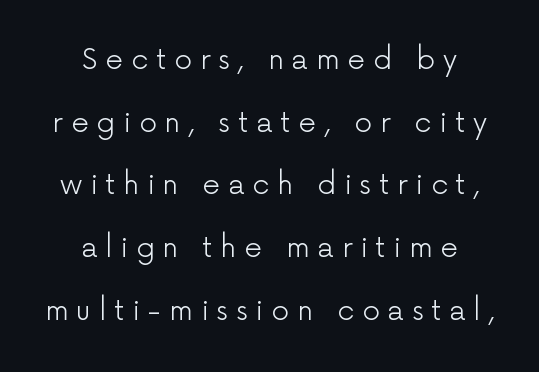
A light-to-regular cut is what we see here. The line-height multiplier appears high, well above default. Neither beginnings nor endings align; midpoints do. The string is rendered with underlining switched off. Posture: upright roman.
